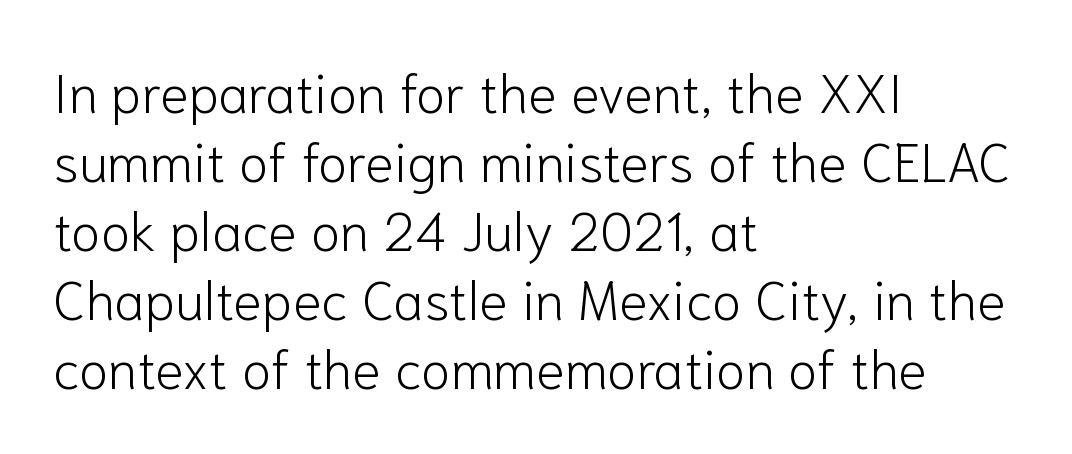
Q: Is the text bold? A: No.
Q: Is the text italic (slanted)? A: No, it is upright.
Q: Is the typeface a serif or a sans-serif typeface? A: Sans-serif.
Q: Is the text underlined? A: No.
Q: How is the paragraph aligned? A: Left-aligned.
Q: Is the spacing between letters normal or unusually wide? A: Normal.
Q: Is the spacing between lines tight, normal or loose? A: Normal.
Q: Width (condensed, normal, or wide)? A: Normal.
Q: Stroke contrast? A: Low.
Q: x-height? A: Medium.
Q: Monospaced? A: No.
